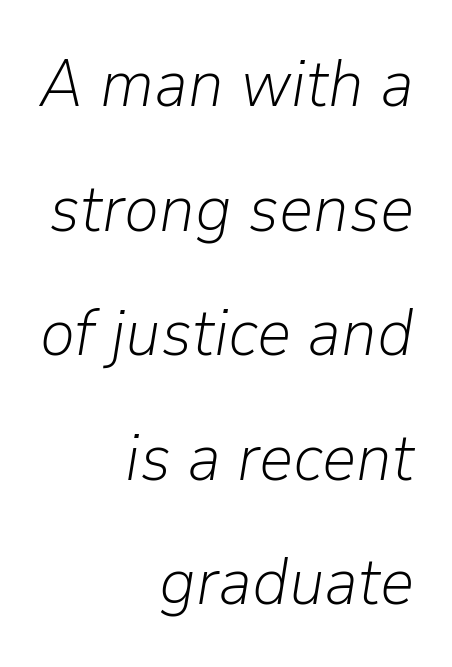
Italic: yes, the glyphs are oblique. A student would call this right alignment; a typographer would say flush right, rag left. The face used here is proportionally spaced, like ordinary book or web type. Nothing unusual about the tracking: characters are spaced as the font intends.
